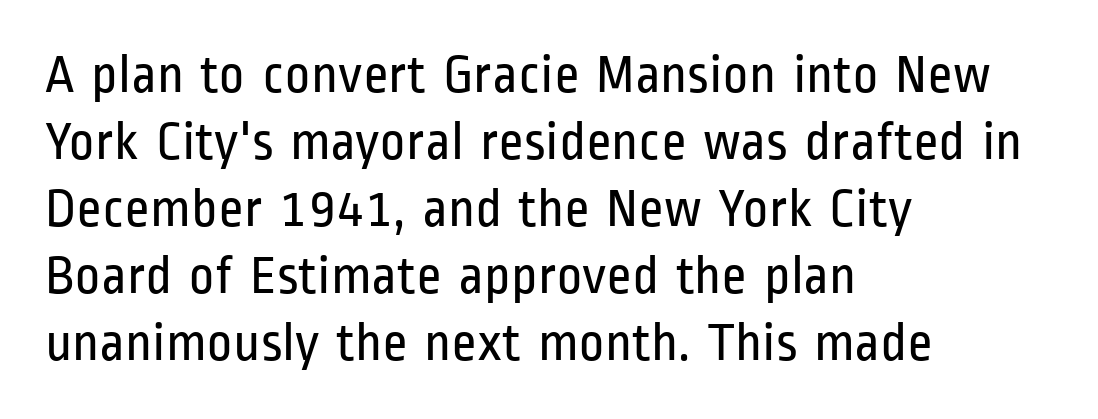
Q: Is the text bold? A: No.
Q: Is the text italic (slanted)? A: No, it is upright.
Q: Is the typeface a serif or a sans-serif typeface? A: Sans-serif.
Q: Is the text underlined? A: No.
Q: How is the paragraph aligned? A: Left-aligned.
Q: Is the spacing between letters normal or unusually wide? A: Normal.
Q: Width (condensed, normal, or wide)? A: Condensed.
Q: Stroke contrast? A: Low.
Q: x-height? A: Medium.
Q: Monospaced? A: No.
